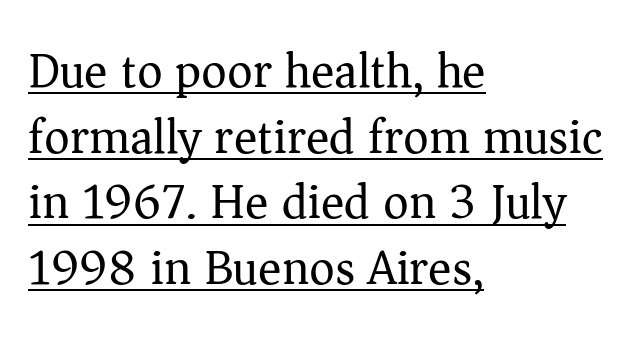
Q: Is the text bold? A: No.
Q: Is the text italic (slanted)? A: No, it is upright.
Q: Is the typeface a serif or a sans-serif typeface? A: Serif.
Q: Is the text underlined? A: Yes.
Q: How is the paragraph aligned? A: Left-aligned.
Q: Is the spacing between letters normal or unusually wide? A: Normal.
Q: Is the spacing between lines tight, normal or loose? A: Normal.
Q: Width (condensed, normal, or wide)? A: Normal.
Q: Stroke contrast? A: Medium.
Q: x-height? A: Medium.
Q: Monospaced? A: No.
